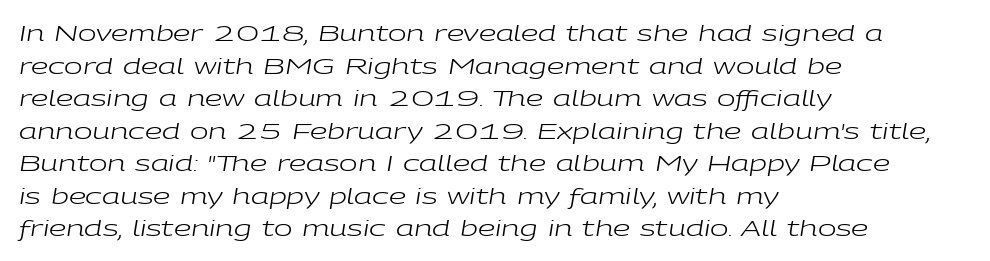
The image shows 22 px text type, italic (leaning right); set left-aligned, normal line spacing (1.48x), normal letter spacing, not underlined.
